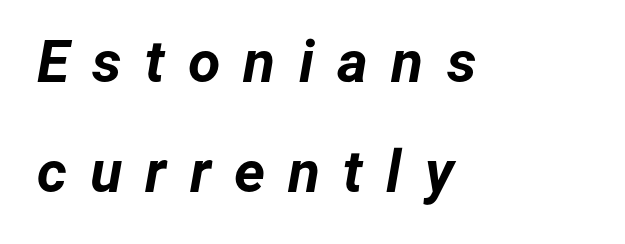
{"italic": "yes", "lean": "right", "slant_degrees": 12, "bold": "yes", "weight": "bold", "width": "normal", "stroke_contrast": "low", "x_height": "medium", "monospaced": "no", "underline": "no", "align": "left", "line_spacing_ratio": 1.86, "letter_spacing": "wide", "letter_spacing_em": 0.39, "glyph_px": 59}
